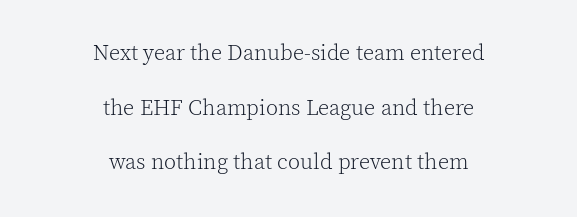
Reading down the column, the eye jumps a long way to each next line. In terms of letterspacing, this is plain default setting. Which margin do the lines hug? Neither — every line sits in the middle. No word sits above an underline.
